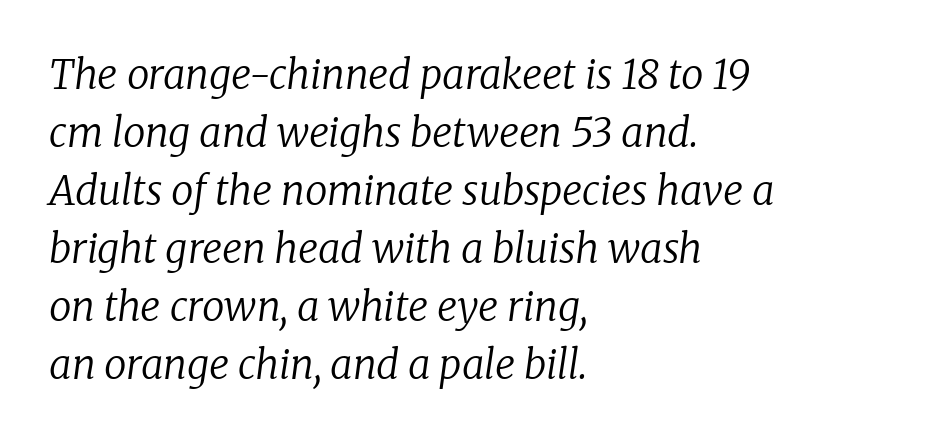
Quick note: interline space is typical. Observe the serifs anchoring each vertical stroke in this sample. Each word holds together tightly as a unit, with standard inter-letter gaps. In CSS terms this would be text-align: left. Is the type heavy? It reads as light-to-regular instead.
